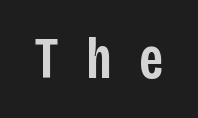
Q: Is the text bold? A: Semi-bold.
Q: Is the text italic (slanted)? A: No, it is upright.
Q: Is the typeface a serif or a sans-serif typeface? A: Sans-serif.
Q: Is the text underlined? A: No.
Q: Is the spacing between letters normal or unusually wide? A: Unusually wide.
Q: Width (condensed, normal, or wide)? A: Condensed.
Q: Stroke contrast? A: Low.
Q: x-height? A: Large.
Q: Monospaced? A: No.
